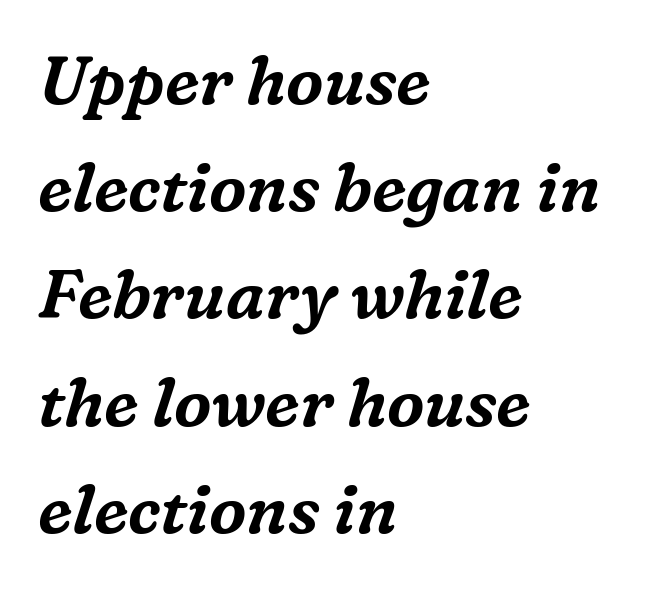
Interline gaps are of average width in this sample. Observe the serifs anchoring each vertical stroke in this sample. In CSS terms this would be text-align: left. Tracking here is standard; glyphs follow each other at the usual distance. Spacing verdict: proportional, widths tailored to each character. Rule under the text: the space is simply empty.
